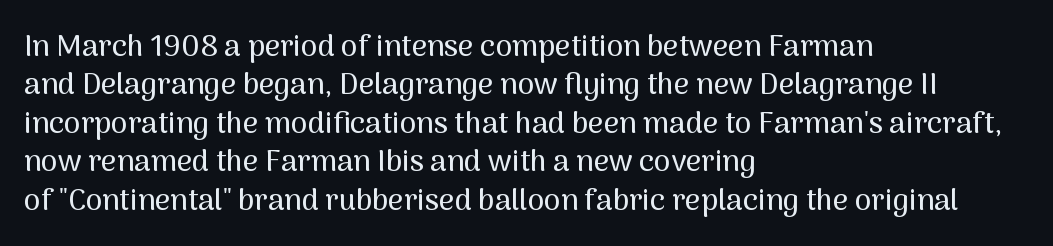
{"serif": "no", "italic": "no", "width": "normal", "stroke_contrast": "medium", "x_height": "medium", "monospaced": "no", "underline": "no", "align": "left", "line_spacing": "normal", "line_spacing_ratio": 1.28, "letter_spacing": "normal", "letter_spacing_em": 0.0, "glyph_px": 30}
